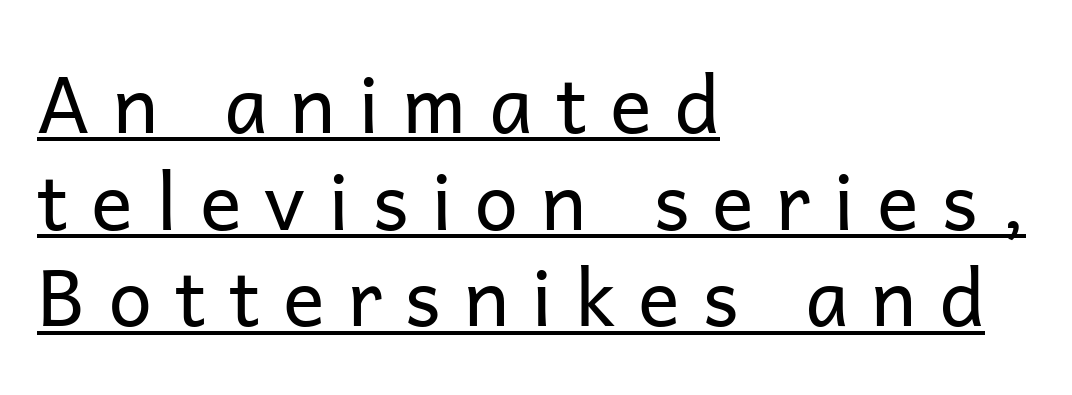
A continuous stroke trails under the words, as in a hyperlink. The rendering anchors every line to the left-hand side. Bold? No — there's no thickening of the strokes. Each letter's strokes conclude bluntly, with no projecting serifs. Characters remain perfectly vertical along every line.
